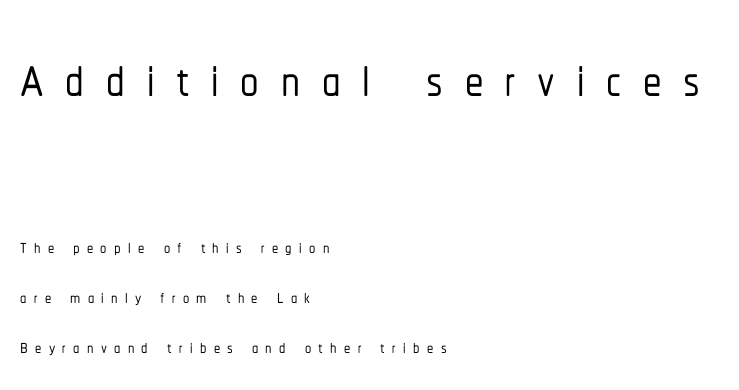
Q: Is the text italic (slanted)? A: No, it is upright.
Q: Is the typeface a serif or a sans-serif typeface? A: Sans-serif.
Q: Is the text underlined? A: No.
Q: How is the paragraph aligned? A: Left-aligned.
Q: Is the spacing between letters normal or unusually wide? A: Unusually wide.
Q: Is the spacing between lines tight, normal or loose? A: Loose.
Q: Which block of text is set in a larger size, the first (top) or the second (bottom)? A: The first (top) one.
Q: Width (condensed, normal, or wide)? A: Condensed.
Q: Stroke contrast? A: Low.
Q: x-height? A: Medium.
Q: Monospaced? A: No.
